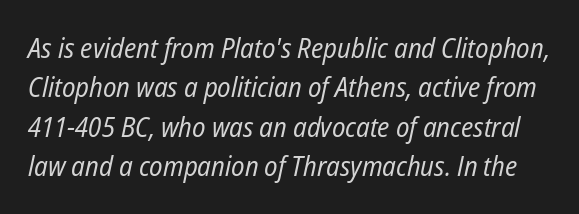
The image shows 28 px regular-weight, condensed type, italic (leaning right); set normal line spacing (1.41x), normal letter spacing, not underlined; low stroke contrast and a medium x-height.
